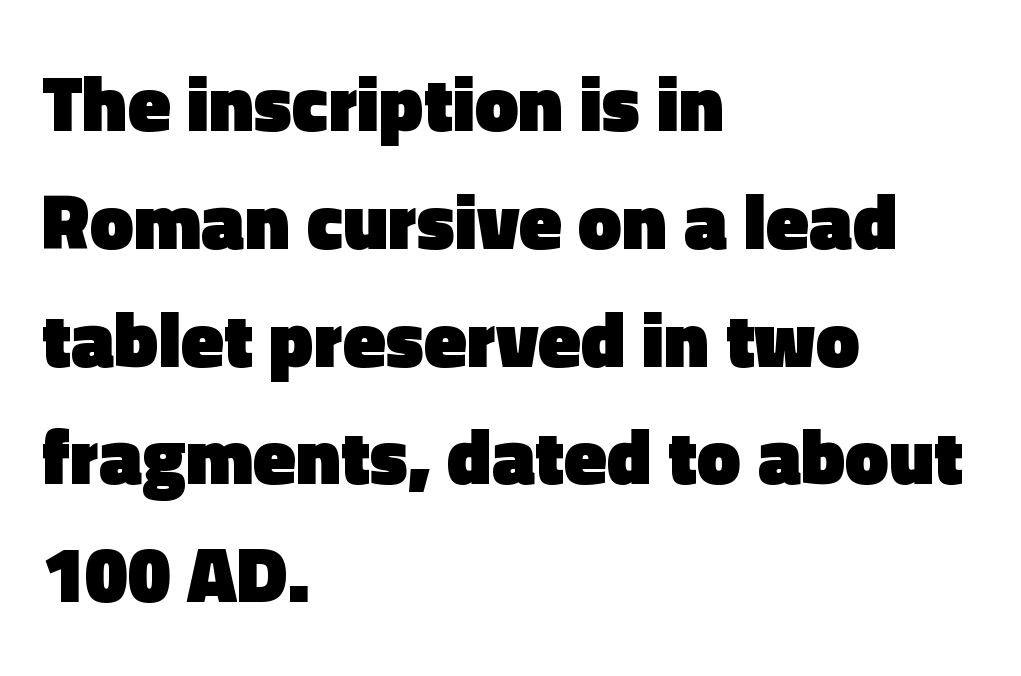
Q: Is the text bold? A: Yes.
Q: Is the text italic (slanted)? A: No, it is upright.
Q: Is the typeface a serif or a sans-serif typeface? A: Sans-serif.
Q: Is the text underlined? A: No.
Q: How is the paragraph aligned? A: Left-aligned.
Q: Is the spacing between letters normal or unusually wide? A: Normal.
Q: Is the spacing between lines tight, normal or loose? A: Normal.
Q: Width (condensed, normal, or wide)? A: Normal.
Q: x-height? A: Medium.
Q: Monospaced? A: No.
